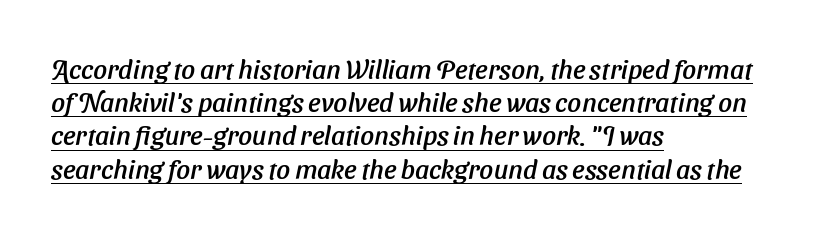
The image shows 27 px text type, italic (leaning right); set left-aligned, line spacing 1.23x, normal letter spacing, underlined.
